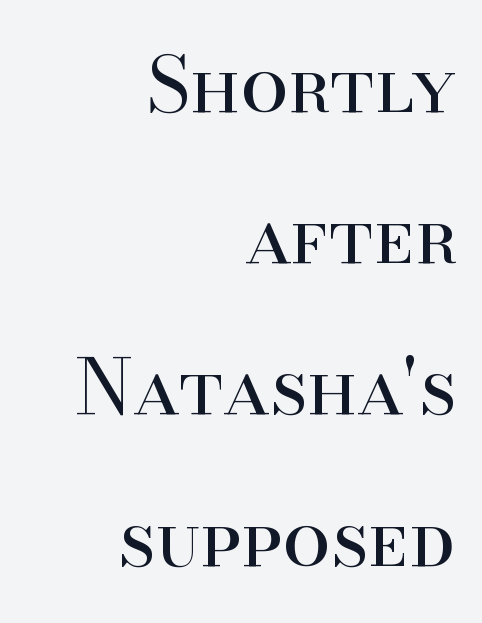
{"serif": "yes", "italic": "no", "bold": "no", "weight": "regular", "width": "normal", "stroke_contrast": "high", "x_height": "small", "monospaced": "no", "underline": "no", "align": "right", "line_spacing": "loose", "line_spacing_ratio": 1.99, "letter_spacing": "normal", "letter_spacing_em": 0.0, "glyph_px": 76}
